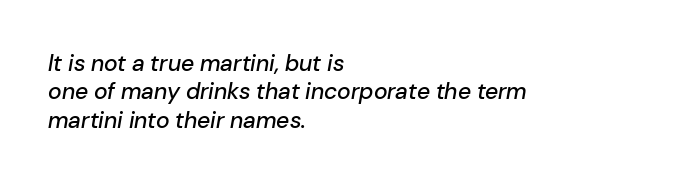
The image shows 23 px text type, italic (leaning right); set left-aligned, line spacing 1.23x, normal letter spacing, not underlined.
